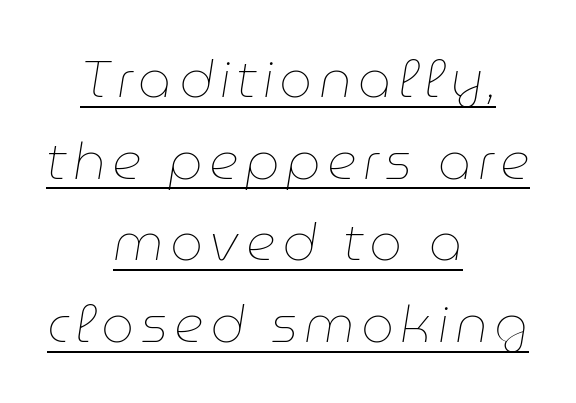
{"italic": "yes", "lean": "right", "slant_degrees": 9, "bold": "no", "weight": "thin", "width": "normal", "stroke_contrast": "low", "x_height": "medium", "monospaced": "no", "underline": "yes", "align": "center", "line_spacing": "normal", "line_spacing_ratio": 1.57, "glyph_px": 52}
